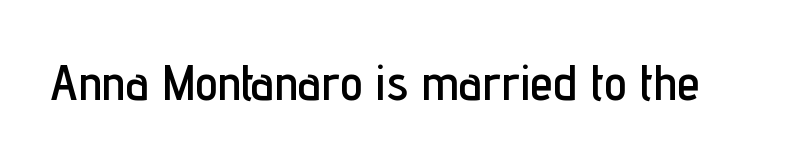
This rendering employs a face without finishing strokes, i.e., a sans-serif. Think of a printed novel: that variable character pitch is what you see here. The foot of each line stays bare and open. Look at the tracking — it's just the regular setting, nothing added. Nope, not italic — everything's standing straight.
